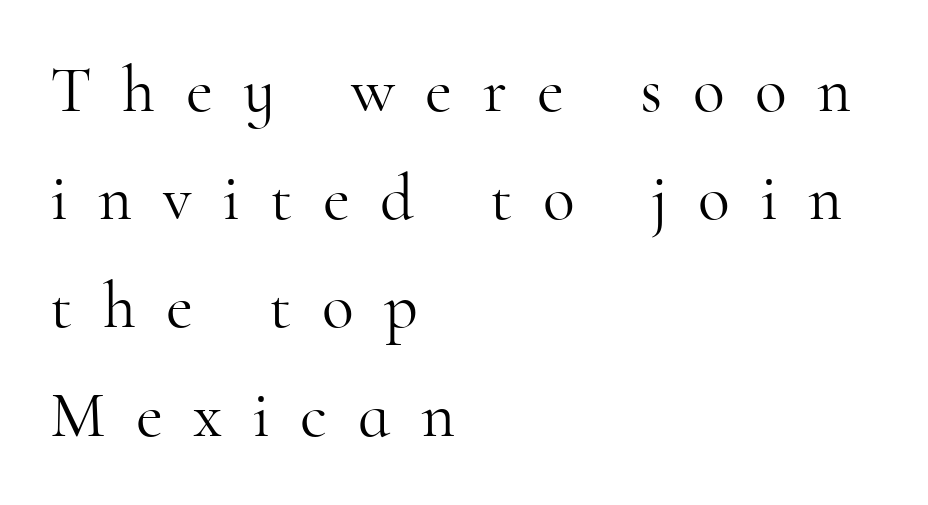
Q: Is the text bold? A: No.
Q: Is the text italic (slanted)? A: No, it is upright.
Q: Is the typeface a serif or a sans-serif typeface? A: Serif.
Q: Is the text underlined? A: No.
Q: How is the paragraph aligned? A: Left-aligned.
Q: Is the spacing between letters normal or unusually wide? A: Unusually wide.
Q: Is the spacing between lines tight, normal or loose? A: Normal.
Q: Width (condensed, normal, or wide)? A: Normal.
Q: Stroke contrast? A: High.
Q: x-height? A: Small.
Q: Monospaced? A: No.
